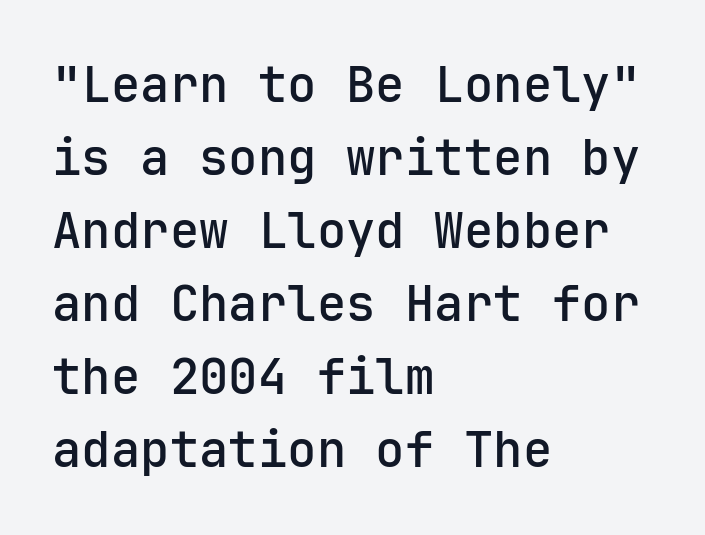
{"serif": "no", "italic": "no", "bold": "semi", "weight": "semibold", "width": "normal", "stroke_contrast": "low", "x_height": "medium", "underline": "no", "align": "left", "line_spacing": "normal", "line_spacing_ratio": 1.49, "letter_spacing": "normal", "letter_spacing_em": 0.0, "glyph_px": 49}
